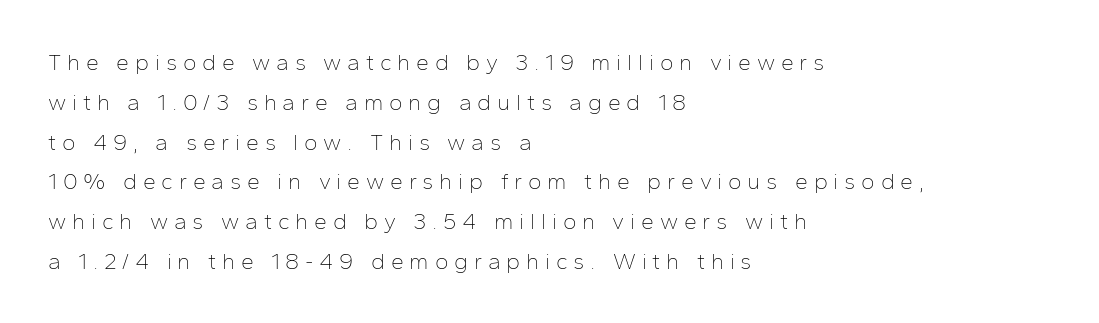
{"italic": "no", "bold": "no", "underline": "no", "align": "left", "line_spacing_ratio": 1.73, "letter_spacing": "wide", "letter_spacing_em": 0.25, "glyph_px": 23}
